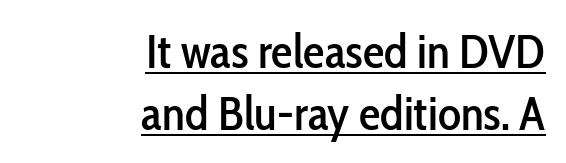
Q: Is the text italic (slanted)? A: No, it is upright.
Q: Is the typeface a serif or a sans-serif typeface? A: Sans-serif.
Q: Is the text underlined? A: Yes.
Q: How is the paragraph aligned? A: Right-aligned.
Q: Is the spacing between letters normal or unusually wide? A: Normal.
Q: Is the spacing between lines tight, normal or loose? A: Normal.
Q: Width (condensed, normal, or wide)? A: Condensed.
Q: Stroke contrast? A: Low.
Q: x-height? A: Medium.
Q: Monospaced? A: No.
